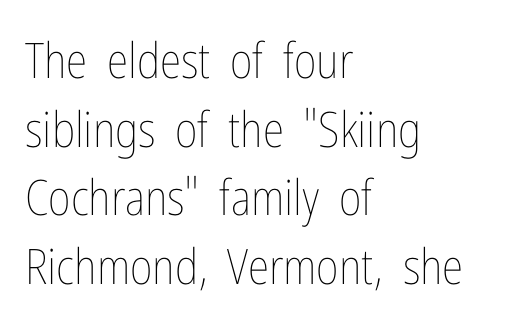
The image shows 49 px thin, condensed type, upright; set left-aligned, normal line spacing (1.4x), normal letter spacing, not underlined; low stroke contrast and a medium x-height.
